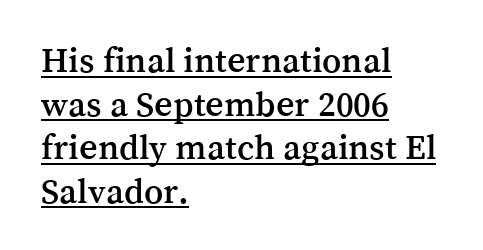
{"serif": "yes", "italic": "no", "width": "normal", "stroke_contrast": "medium", "x_height": "medium", "monospaced": "no", "underline": "yes", "align": "left", "line_spacing_ratio": 1.21, "letter_spacing": "normal", "letter_spacing_em": 0.0, "glyph_px": 36}
